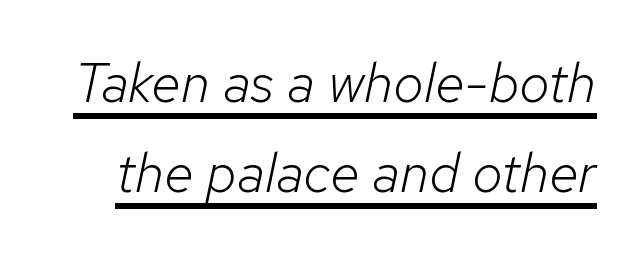
Q: Is the text bold? A: No.
Q: Is the text italic (slanted)? A: Yes, it leans right by about 12 degrees.
Q: Is the text underlined? A: Yes.
Q: Is the spacing between letters normal or unusually wide? A: Normal.
Q: Is the spacing between lines tight, normal or loose? A: Normal.
Q: Width (condensed, normal, or wide)? A: Normal.
Q: Stroke contrast? A: Low.
Q: x-height? A: Medium.
Q: Monospaced? A: No.
